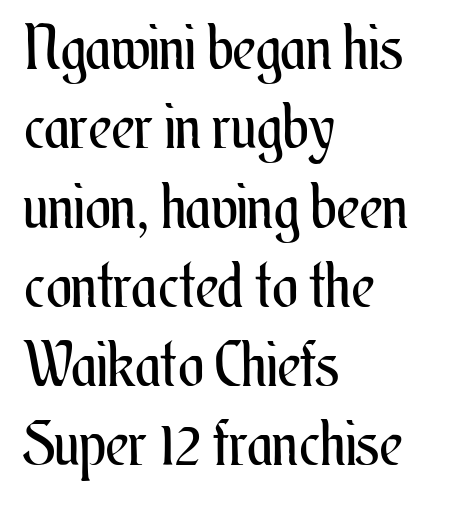
Q: Is the text bold? A: No.
Q: Is the text italic (slanted)? A: No, it is upright.
Q: Is the text underlined? A: No.
Q: How is the paragraph aligned? A: Left-aligned.
Q: Is the spacing between letters normal or unusually wide? A: Normal.
Q: Is the spacing between lines tight, normal or loose? A: Normal.
Q: Width (condensed, normal, or wide)? A: Condensed.
Q: Stroke contrast? A: Medium.
Q: x-height? A: Small.
Q: Monospaced? A: No.
